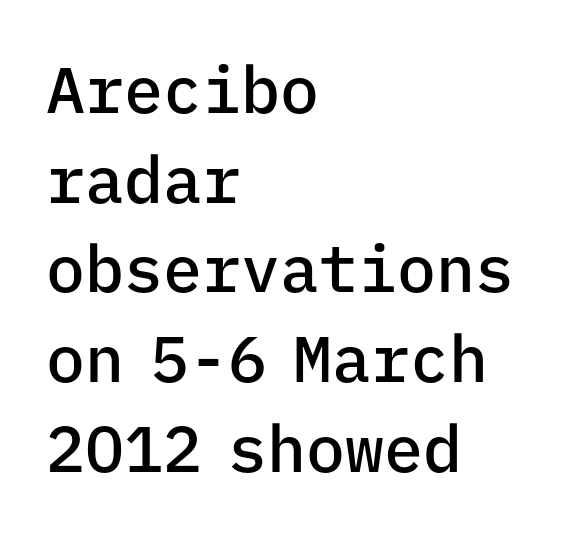
{"serif": "no", "italic": "no", "bold": "semi", "weight": "semibold", "width": "normal", "stroke_contrast": "low", "x_height": "medium", "monospaced": "yes", "underline": "no", "align": "left", "line_spacing": "normal", "line_spacing_ratio": 1.38, "letter_spacing": "normal", "letter_spacing_em": 0.0, "glyph_px": 65}
